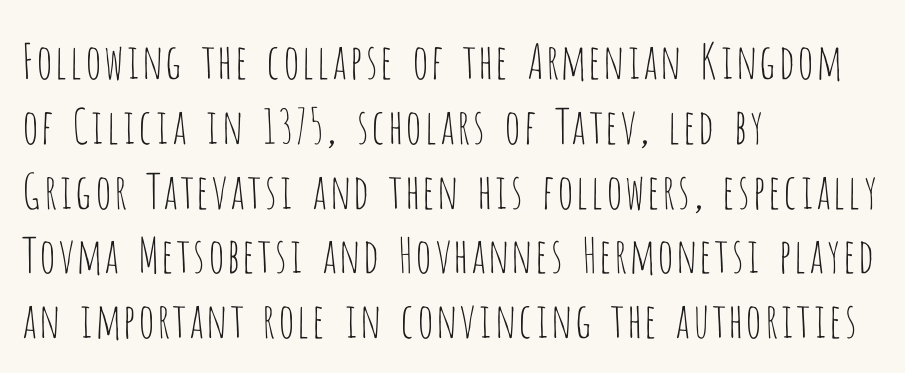
Q: Is the text bold? A: No.
Q: Is the text italic (slanted)? A: No, it is upright.
Q: Is the typeface a serif or a sans-serif typeface? A: Sans-serif.
Q: Is the text underlined? A: No.
Q: How is the paragraph aligned? A: Left-aligned.
Q: Is the spacing between letters normal or unusually wide? A: Normal.
Q: Is the spacing between lines tight, normal or loose? A: Normal.
Q: Width (condensed, normal, or wide)? A: Condensed.
Q: Stroke contrast? A: Low.
Q: x-height? A: Large.
Q: Monospaced? A: No.
